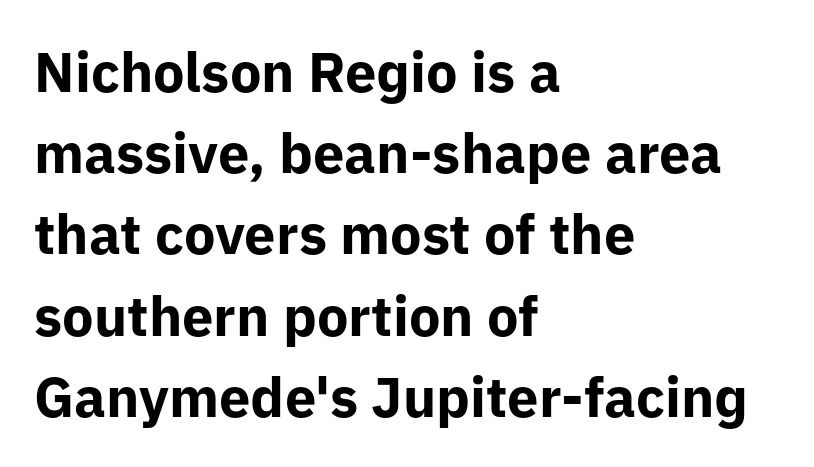
Q: Is the text bold? A: Yes.
Q: Is the text italic (slanted)? A: No, it is upright.
Q: Is the typeface a serif or a sans-serif typeface? A: Sans-serif.
Q: Is the text underlined? A: No.
Q: How is the paragraph aligned? A: Left-aligned.
Q: Is the spacing between letters normal or unusually wide? A: Normal.
Q: Is the spacing between lines tight, normal or loose? A: Normal.
Q: Width (condensed, normal, or wide)? A: Normal.
Q: Stroke contrast? A: Low.
Q: x-height? A: Medium.
Q: Monospaced? A: No.
